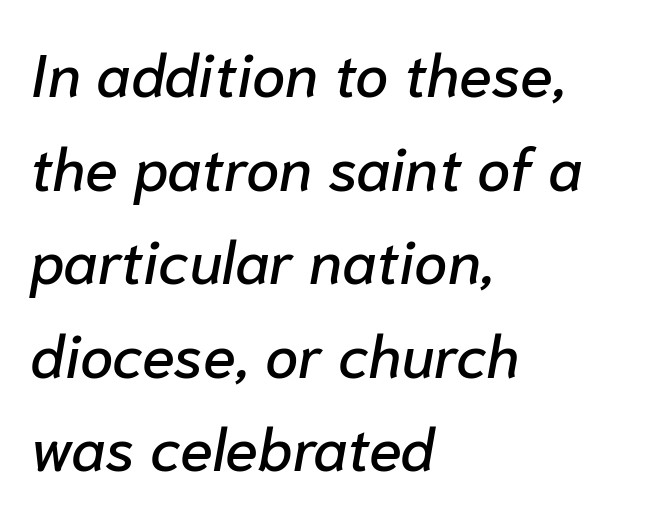
Q: Is the text italic (slanted)? A: Yes, it leans right by about 10 degrees.
Q: Is the text underlined? A: No.
Q: How is the paragraph aligned? A: Left-aligned.
Q: Is the spacing between letters normal or unusually wide? A: Normal.
Q: Is the spacing between lines tight, normal or loose? A: Normal.
Q: Width (condensed, normal, or wide)? A: Normal.
Q: Stroke contrast? A: Low.
Q: x-height? A: Medium.
Q: Monospaced? A: No.
